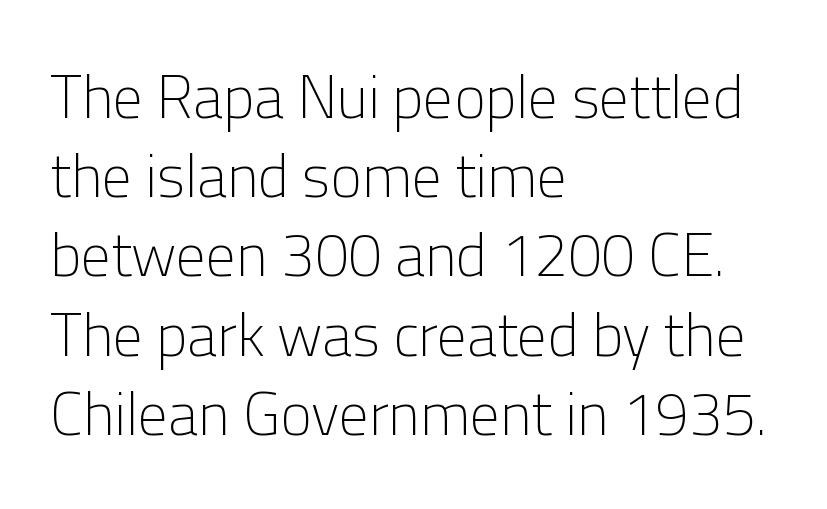
Q: Is the text bold? A: No.
Q: Is the text italic (slanted)? A: No, it is upright.
Q: Is the typeface a serif or a sans-serif typeface? A: Sans-serif.
Q: Is the text underlined? A: No.
Q: How is the paragraph aligned? A: Left-aligned.
Q: Is the spacing between letters normal or unusually wide? A: Normal.
Q: Is the spacing between lines tight, normal or loose? A: Normal.
Q: Width (condensed, normal, or wide)? A: Normal.
Q: Stroke contrast? A: Low.
Q: x-height? A: Medium.
Q: Monospaced? A: No.
